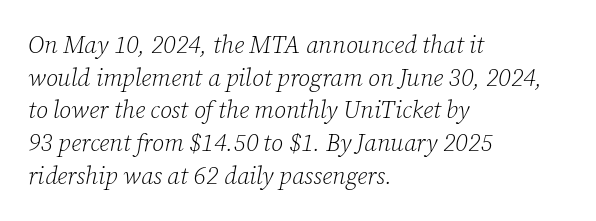
The glyphs are unaccompanied by any horizontal stroke below them. Leading: standard. The typeface has the unassuming heft of standard copy or less. These lines stack with their left ends in a neat column.
